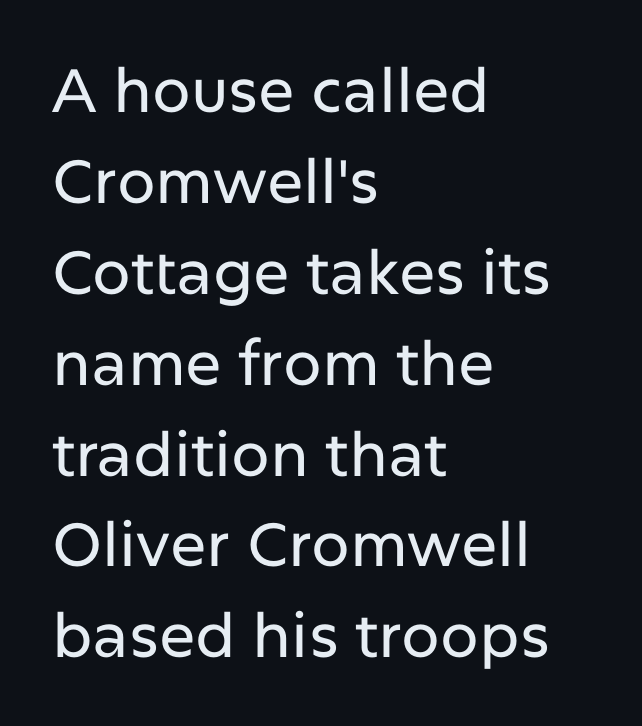
{"serif": "no", "italic": "no", "width": "normal", "stroke_contrast": "low", "x_height": "medium", "monospaced": "no", "underline": "no", "align": "left", "line_spacing": "normal", "line_spacing_ratio": 1.49, "letter_spacing": "normal", "letter_spacing_em": 0.0, "glyph_px": 61}
